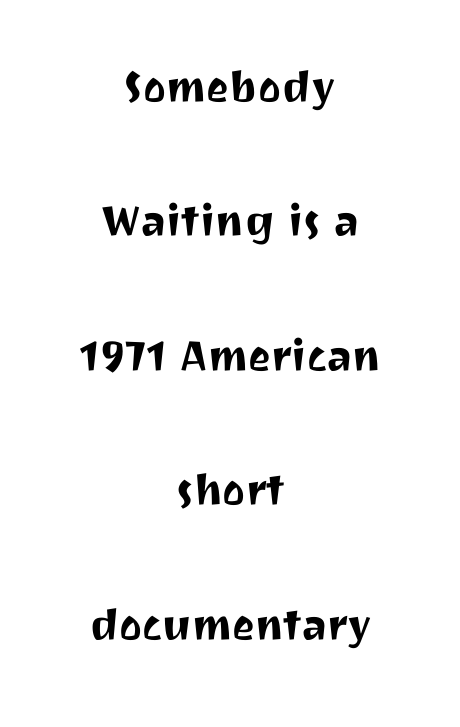
{"serif": "no", "italic": "no", "width": "normal", "stroke_contrast": "medium", "x_height": "medium", "monospaced": "no", "underline": "no", "align": "center", "line_spacing": "loose", "line_spacing_ratio": 2.49, "letter_spacing": "normal", "letter_spacing_em": 0.0, "glyph_px": 54}
